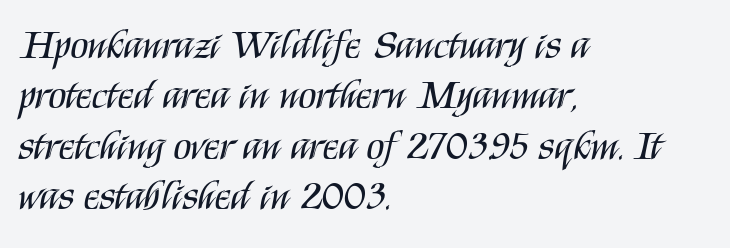
The space beneath each line is pristine and unruled. A typesetter would label this face a sans. Line starts are locked; line ends wander. There is no visible air inserted between adjacent glyphs.
